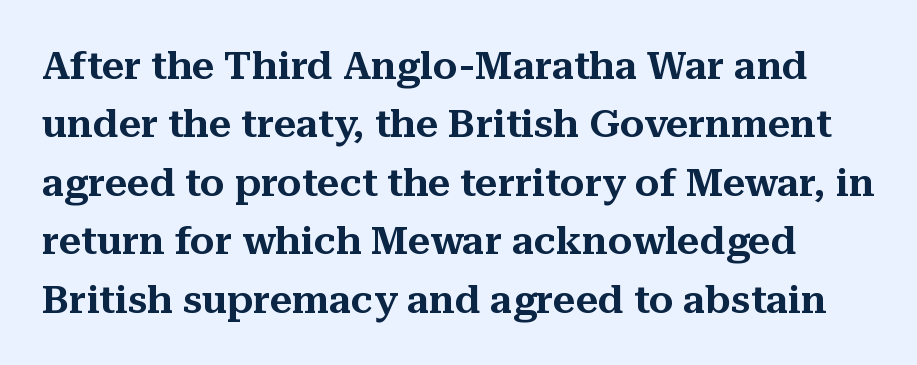
Q: Is the text italic (slanted)? A: No, it is upright.
Q: Is the typeface a serif or a sans-serif typeface? A: Serif.
Q: Is the text underlined? A: No.
Q: Is the spacing between letters normal or unusually wide? A: Normal.
Q: Is the spacing between lines tight, normal or loose? A: Normal.
Q: Width (condensed, normal, or wide)? A: Normal.
Q: Stroke contrast? A: Medium.
Q: x-height? A: Medium.
Q: Monospaced? A: No.
